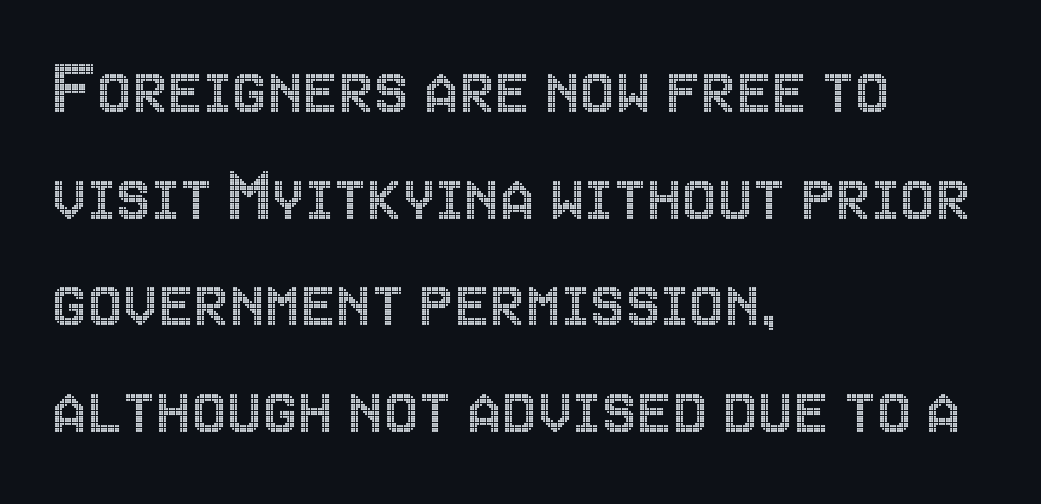
Q: Is the text italic (slanted)? A: No, it is upright.
Q: Is the text underlined? A: No.
Q: How is the paragraph aligned? A: Left-aligned.
Q: Is the spacing between letters normal or unusually wide? A: Normal.
Q: Is the spacing between lines tight, normal or loose? A: Normal.
Q: Width (condensed, normal, or wide)? A: Condensed.
Q: x-height? A: Large.
Q: Monospaced? A: No.
